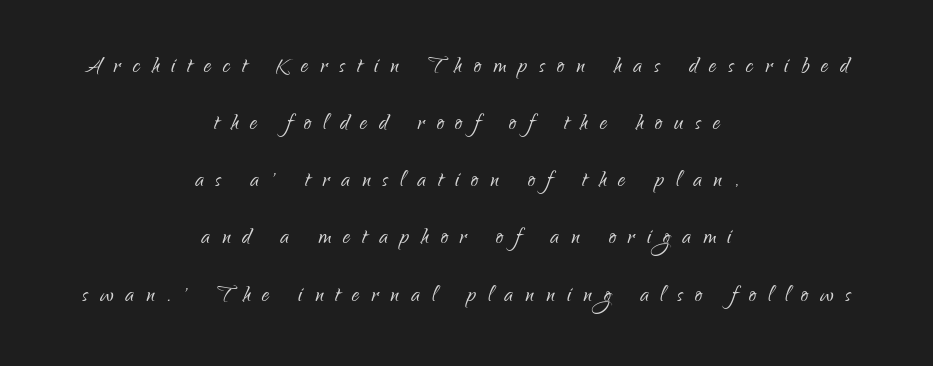
The passage shown has open, widely tracked lettering throughout. Alignment: centered. Stroke mass is kept to a normal reading level or below. The passage shown stacks its lines with a broad gap.
